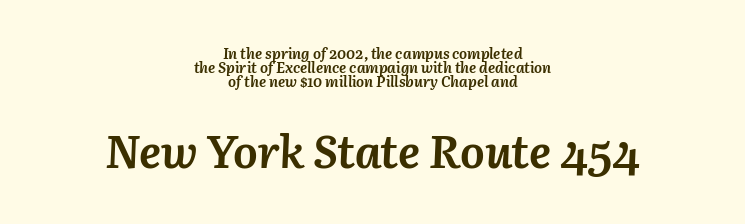
{"italic": "yes", "lean": "right", "slant_degrees": 3, "bold": "yes", "weight": "semibold", "width": "normal", "stroke_contrast": "medium", "x_height": "medium", "monospaced": "no", "underline": "no", "align": "center", "line_spacing": "tight", "line_spacing_ratio": 0.95, "letter_spacing": "normal", "letter_spacing_em": 0.0, "larger_block": "second", "size_ratio": 3.07, "glyph_px": 46}
